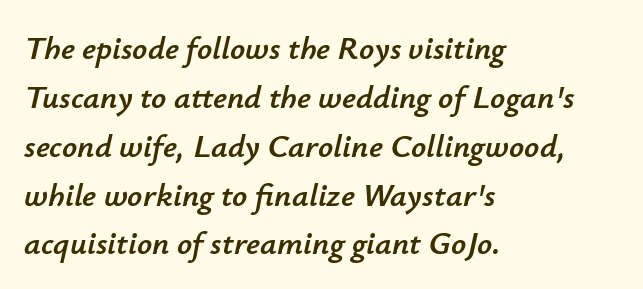
Q: Is the text italic (slanted)? A: Yes, it leans right by about 12 degrees.
Q: Is the text underlined? A: No.
Q: How is the paragraph aligned? A: Left-aligned.
Q: Is the spacing between letters normal or unusually wide? A: Normal.
Q: Is the spacing between lines tight, normal or loose? A: Normal.
Q: Width (condensed, normal, or wide)? A: Normal.
Q: Stroke contrast? A: Low.
Q: x-height? A: Small.
Q: Monospaced? A: No.
